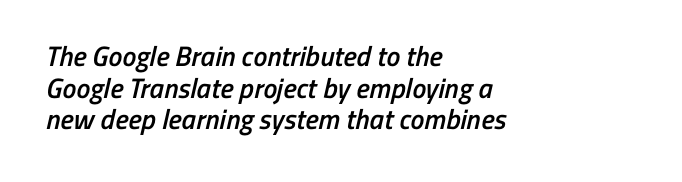
The image shows 28 px semibold, condensed sans-serif type; set left-aligned, tight line spacing (1.13x), normal letter spacing, not underlined; low stroke contrast and a medium x-height.
